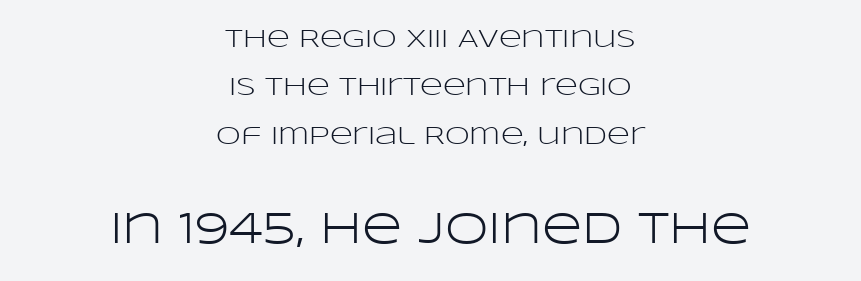
The image shows 44 px light, wide sans-serif type, upright; set centered, loose line spacing (1.94x), normal letter spacing, not underlined; the second (bottom) block is 1.76x larger; low stroke contrast and a large x-height.
